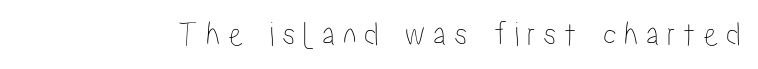
The type sits square on the baseline with zero lean. The tracking jumps out immediately: characters are airy and widely separated. This sample has the flowing, uneven cadence of proportional lettering. Glance below the letters and you will spot only blank space.
